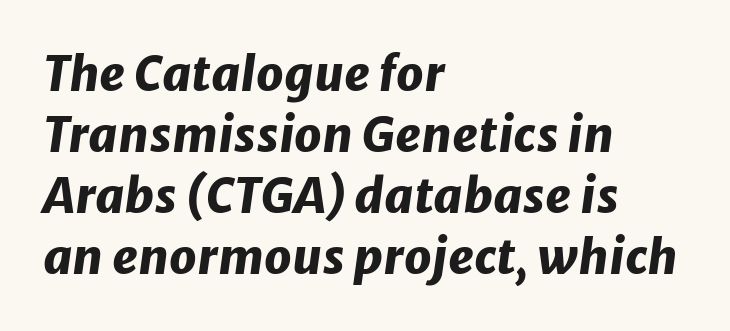
Q: Is the text bold? A: Yes.
Q: Is the text italic (slanted)? A: Yes, it leans right by about 8 degrees.
Q: Is the text underlined? A: No.
Q: How is the paragraph aligned? A: Left-aligned.
Q: Is the spacing between letters normal or unusually wide? A: Normal.
Q: Is the spacing between lines tight, normal or loose? A: Normal.
Q: Width (condensed, normal, or wide)? A: Normal.
Q: Stroke contrast? A: Low.
Q: x-height? A: Medium.
Q: Monospaced? A: No.
